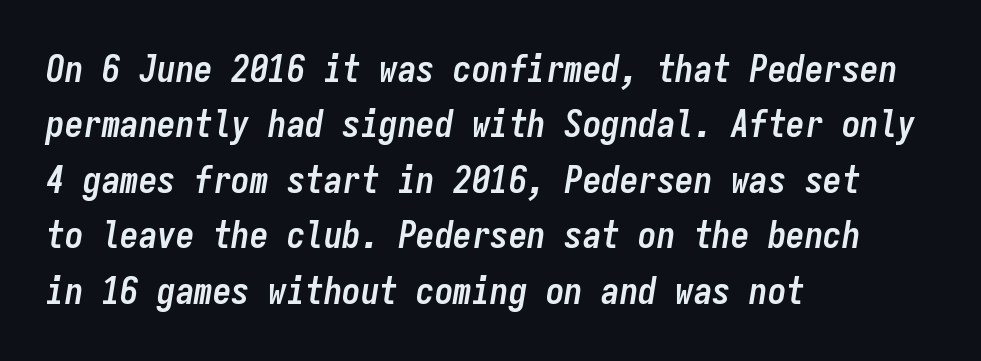
Q: Is the text bold? A: Yes.
Q: Is the text italic (slanted)? A: Yes, it leans right by about 9 degrees.
Q: Is the text underlined? A: No.
Q: How is the paragraph aligned? A: Left-aligned.
Q: Is the spacing between letters normal or unusually wide? A: Normal.
Q: Is the spacing between lines tight, normal or loose? A: Normal.
Q: Width (condensed, normal, or wide)? A: Condensed.
Q: Stroke contrast? A: Low.
Q: x-height? A: Medium.
Q: Monospaced? A: Yes.
